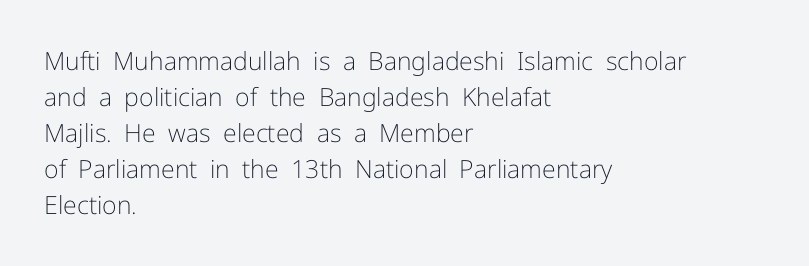
Q: Is the text bold? A: No.
Q: Is the text italic (slanted)? A: No, it is upright.
Q: Is the text underlined? A: No.
Q: How is the paragraph aligned? A: Left-aligned.
Q: Is the spacing between letters normal or unusually wide? A: Normal.
Q: Is the spacing between lines tight, normal or loose? A: Normal.
